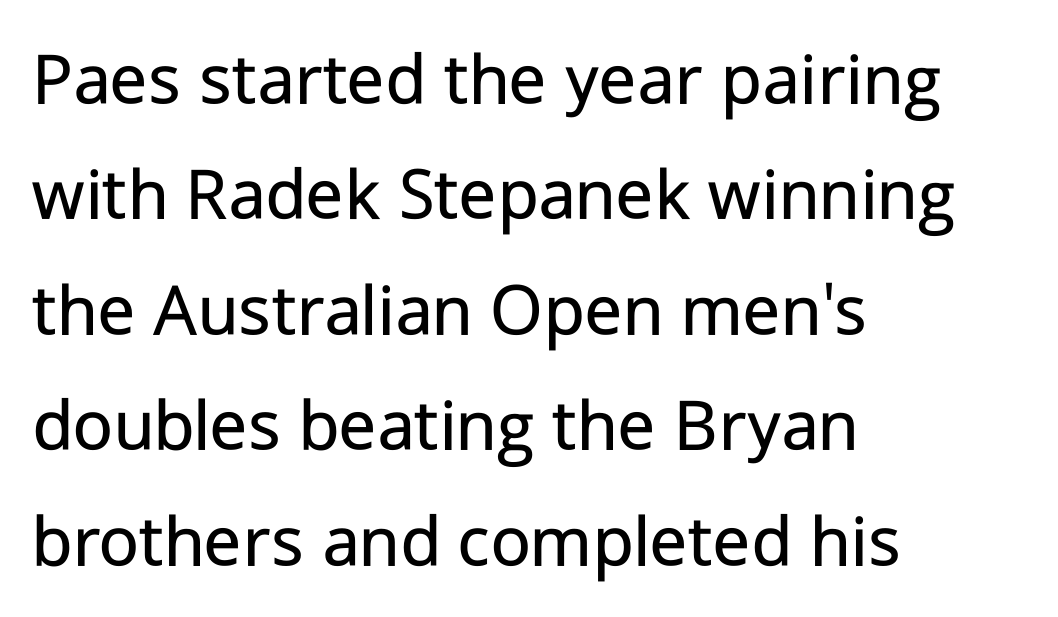
The image shows 77 px regular-weight sans-serif type, upright; set left-aligned, normal line spacing (1.5x), normal letter spacing, not underlined; low stroke contrast and a medium x-height.
